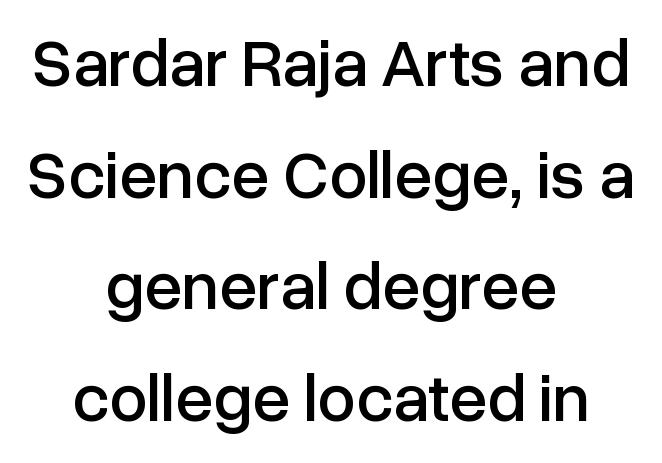
Typeset on center — no edge is straight. You could not count columns in this text — the font is proportionally spaced. Clear beneath every line of the passage. What kind of face is this? One without serifs — a sans.
